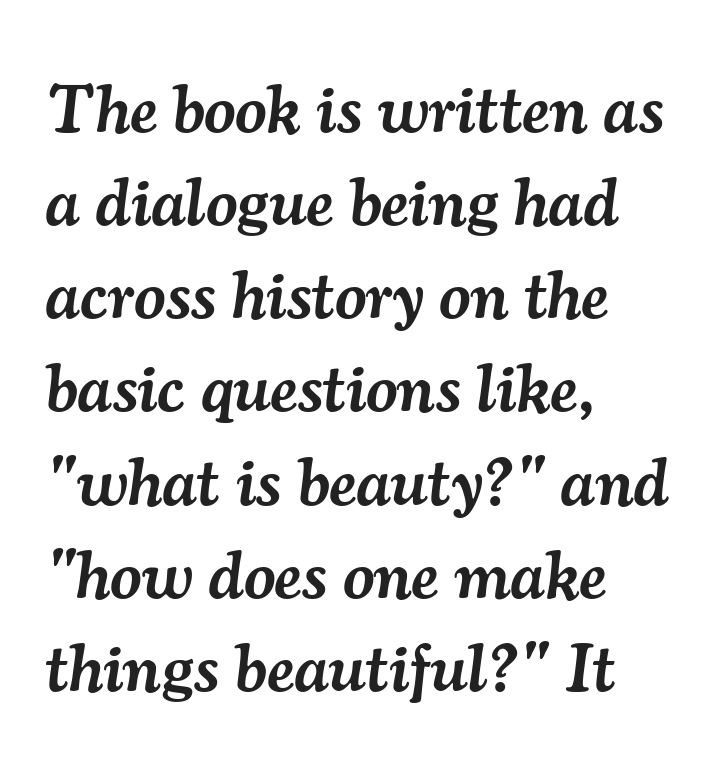
Slightly chunky letters — semibold, I'd say, not full bold. Regarding serifs, this sample has them. The rendering uses a moderate line-height, typical for paragraphs. In terms of posture, this sample is oblique.
